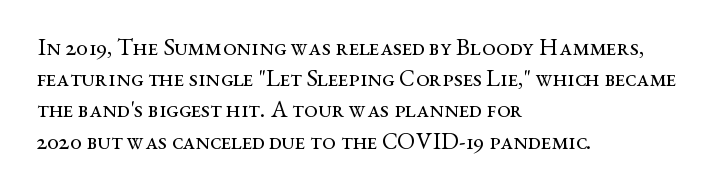
Q: Is the text bold? A: No.
Q: Is the text italic (slanted)? A: No, it is upright.
Q: Is the text underlined? A: No.
Q: How is the paragraph aligned? A: Left-aligned.
Q: Is the spacing between letters normal or unusually wide? A: Normal.
Q: Is the spacing between lines tight, normal or loose? A: Normal.
